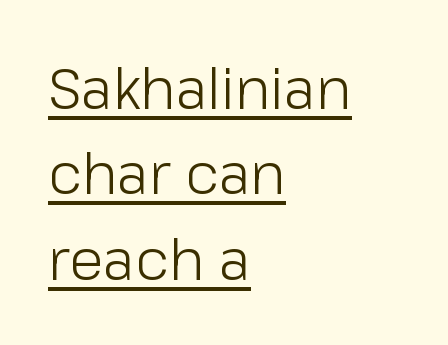
The image shows 57 px light sans-serif type, upright; set left-aligned, normal line spacing (1.5x), normal letter spacing, underlined; low stroke contrast and a medium x-height.
